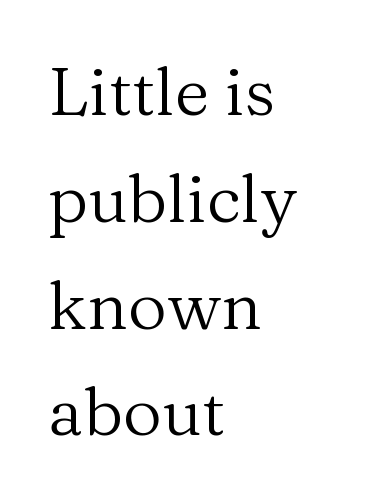
Horizontal alignment here is leftward, the default for most running prose. Nothing heavy about these letters — not bold at all. Check where the strokes stop: tiny serifs finish them off. This block has exactly the height ordinary leading produces. Quick note: not italic, upright.
